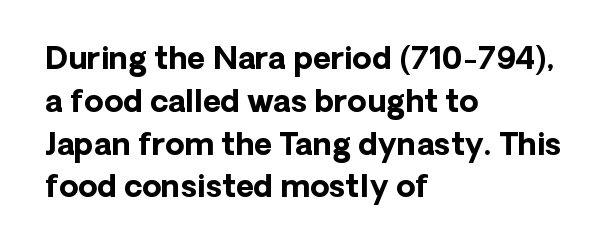
Q: Is the text bold? A: Yes.
Q: Is the text italic (slanted)? A: No, it is upright.
Q: Is the typeface a serif or a sans-serif typeface? A: Sans-serif.
Q: Is the text underlined? A: No.
Q: How is the paragraph aligned? A: Left-aligned.
Q: Is the spacing between letters normal or unusually wide? A: Normal.
Q: Is the spacing between lines tight, normal or loose? A: Normal.
Q: Width (condensed, normal, or wide)? A: Normal.
Q: Stroke contrast? A: Low.
Q: x-height? A: Medium.
Q: Monospaced? A: No.
